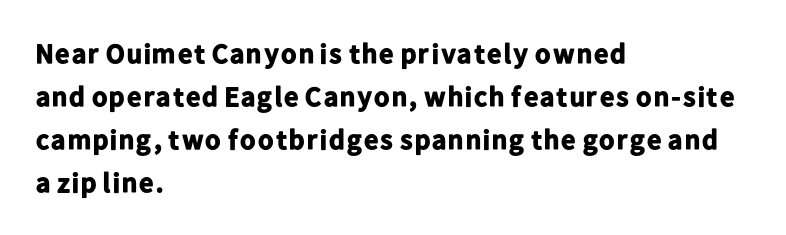
Q: Is the text bold? A: Yes.
Q: Is the text italic (slanted)? A: No, it is upright.
Q: Is the typeface a serif or a sans-serif typeface? A: Sans-serif.
Q: Is the text underlined? A: No.
Q: How is the paragraph aligned? A: Left-aligned.
Q: Is the spacing between letters normal or unusually wide? A: Normal.
Q: Is the spacing between lines tight, normal or loose? A: Normal.
Q: Width (condensed, normal, or wide)? A: Normal.
Q: Stroke contrast? A: Low.
Q: x-height? A: Medium.
Q: Monospaced? A: No.
